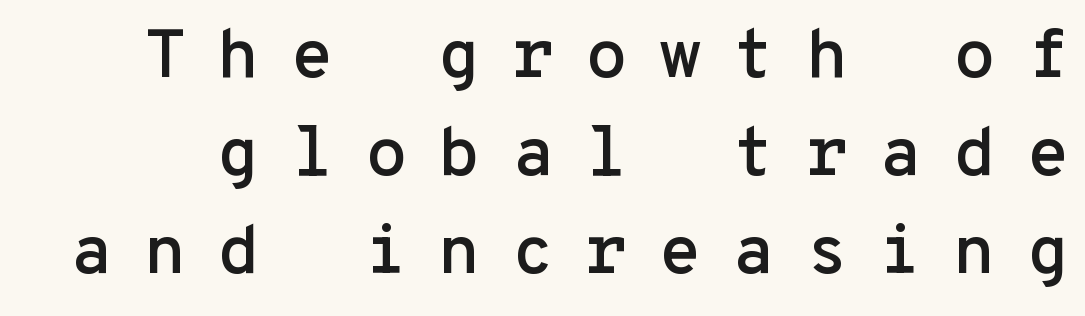
Q: Is the text italic (slanted)? A: No, it is upright.
Q: Is the typeface a serif or a sans-serif typeface? A: Sans-serif.
Q: Is the text underlined? A: No.
Q: Is the spacing between letters normal or unusually wide? A: Unusually wide.
Q: Is the spacing between lines tight, normal or loose? A: Normal.
Q: Width (condensed, normal, or wide)? A: Normal.
Q: Stroke contrast? A: Low.
Q: x-height? A: Medium.
Q: Monospaced? A: Yes.
